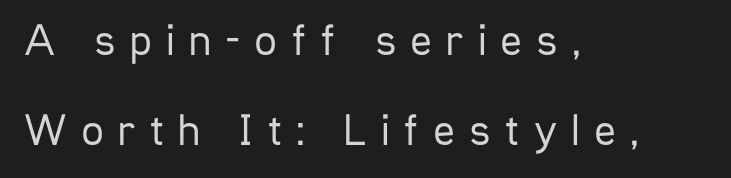
Q: Is the text bold? A: No.
Q: Is the text italic (slanted)? A: No, it is upright.
Q: Is the typeface a serif or a sans-serif typeface? A: Sans-serif.
Q: Is the text underlined? A: No.
Q: How is the paragraph aligned? A: Left-aligned.
Q: Is the spacing between letters normal or unusually wide? A: Unusually wide.
Q: Is the spacing between lines tight, normal or loose? A: Loose.
Q: Width (condensed, normal, or wide)? A: Condensed.
Q: Stroke contrast? A: Low.
Q: x-height? A: Medium.
Q: Monospaced? A: No.
